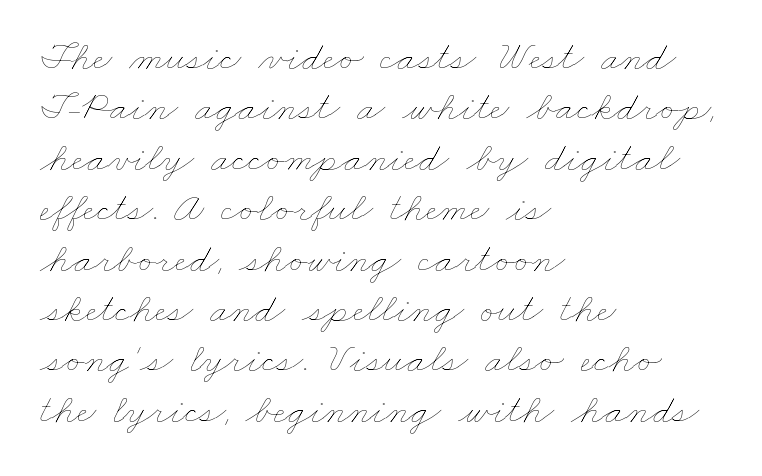
{"bold": "no", "weight": "thin", "width": "wide", "stroke_contrast": "low", "x_height": "small", "monospaced": "no", "underline": "no", "align": "left", "line_spacing_ratio": 1.2, "letter_spacing": "normal", "letter_spacing_em": 0.0, "glyph_px": 42}
